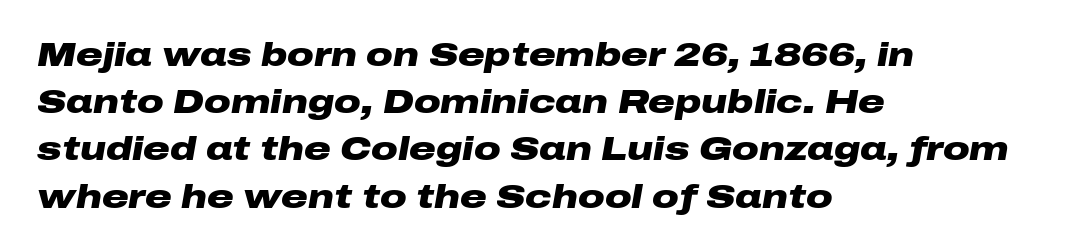
Rule under the text: the space is simply empty. Horizontal bands of white between lines are of average thickness. Plenty of ink on the page — the face is bold. You could not count columns in this text — the font is proportionally spaced. Words appear dense and cohesive because spacing is normal. Would a proofreader flag this as italicized? Yes.
